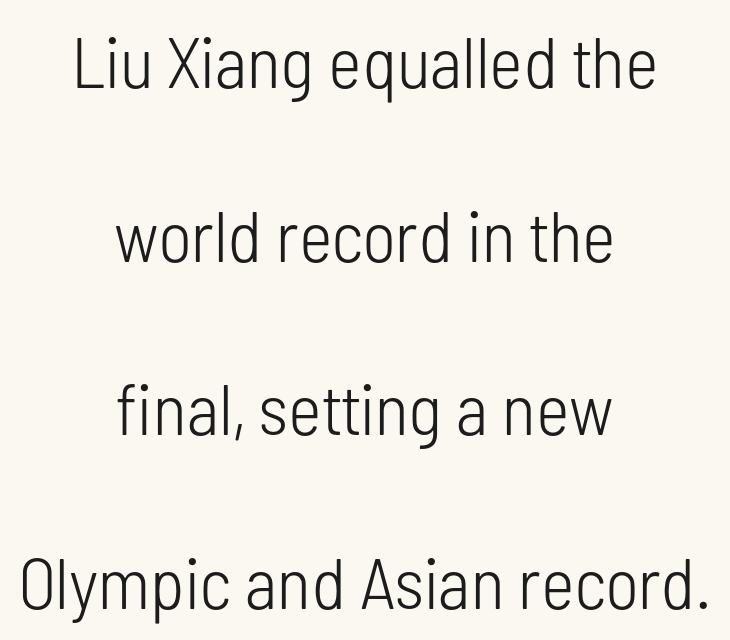
Q: Is the text bold? A: No.
Q: Is the text italic (slanted)? A: No, it is upright.
Q: Is the typeface a serif or a sans-serif typeface? A: Sans-serif.
Q: Is the text underlined? A: No.
Q: How is the paragraph aligned? A: Centered.
Q: Is the spacing between letters normal or unusually wide? A: Normal.
Q: Is the spacing between lines tight, normal or loose? A: Loose.
Q: Width (condensed, normal, or wide)? A: Condensed.
Q: Stroke contrast? A: Low.
Q: x-height? A: Medium.
Q: Monospaced? A: No.
